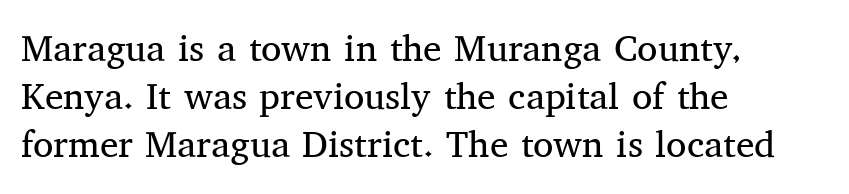
The image shows 37 px regular-weight serif type, upright; set left-aligned, normal line spacing (1.3x), normal letter spacing, not underlined; medium stroke contrast and a medium x-height.
